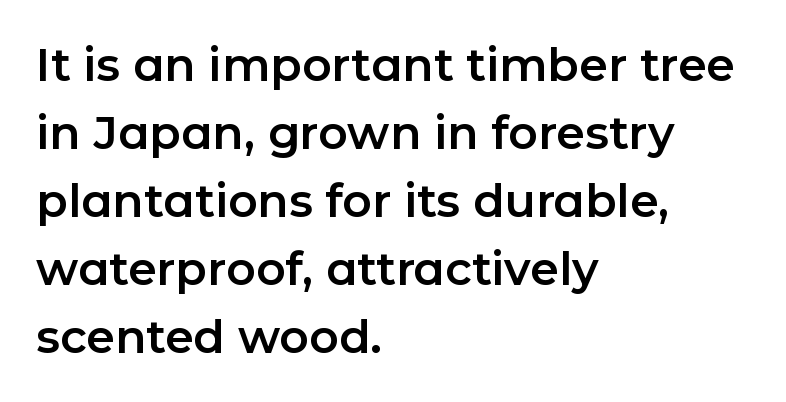
Vertical spacing — default. The letters carry no serifs — their stems end cleanly without finishing strokes. Typeset ragged right — the left edge is the straight one. Character widths vary here, with narrow letters taking less room than wide ones.
